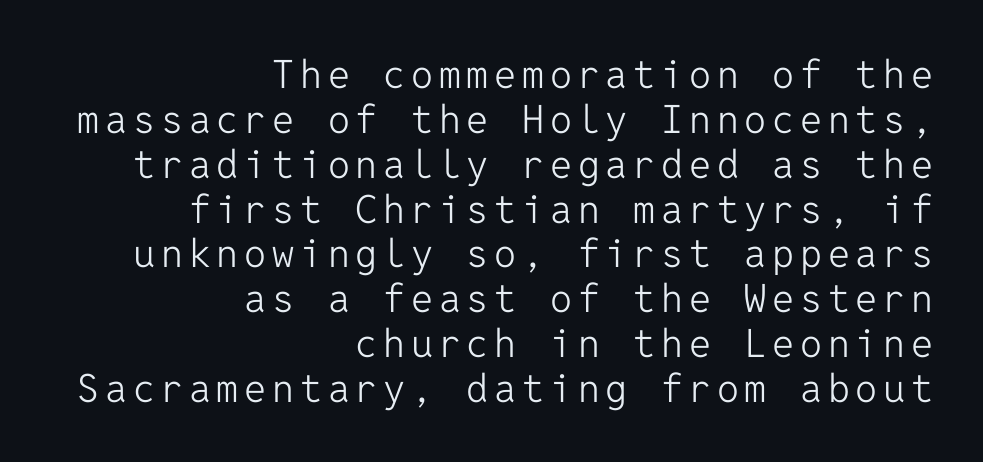
The image shows 39 px light sans-serif type, upright, monospaced; set right-aligned, tight line spacing (1.15x), not underlined; low stroke contrast and a medium x-height.
